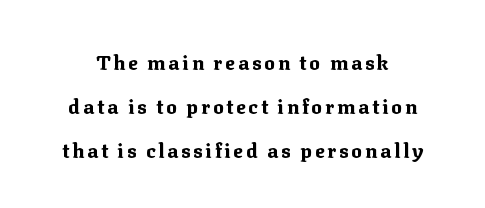
The image shows 20 px bold type, upright; set loose line spacing (2.19x), not underlined.
